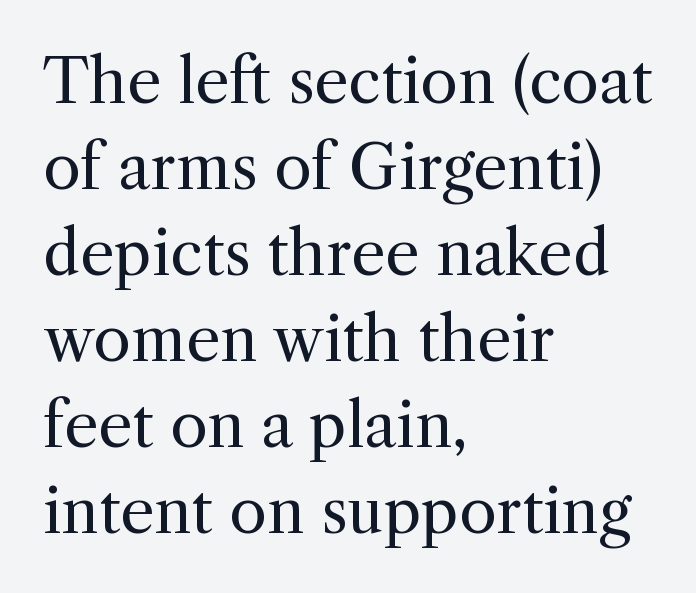
Rendered with straight, roman letterforms. If you measured baseline to baseline, you'd find a middling distance. Inter-character spacing is left at the font's built-in metrics. The font family rendered here belongs to the serif group.
